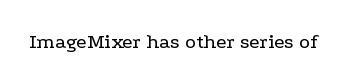
{"italic": "no", "bold": "no", "underline": "no", "letter_spacing": "normal", "letter_spacing_em": 0.0, "glyph_px": 21}
